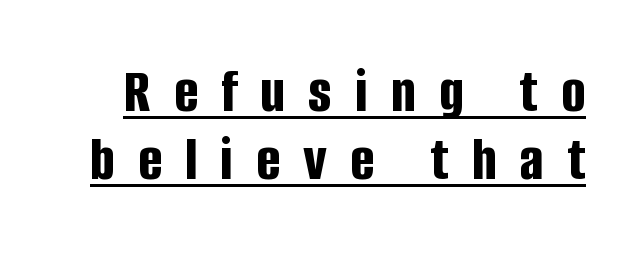
The passage shown is emphatically bold. Serifs: no, the terminals of the letterforms are clean. The rendering inserts visible extra space after every character. These lines were composed using upright roman letters.
